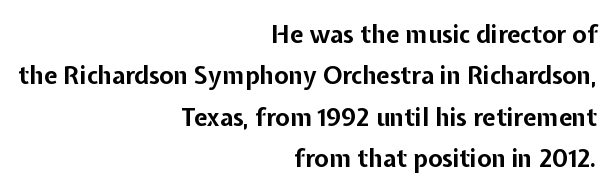
The image shows 24 px bold type, upright; set right-aligned, line spacing 1.72x, normal letter spacing, not underlined.
